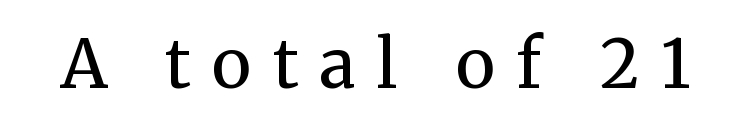
{"serif": "yes", "italic": "no", "bold": "no", "weight": "regular", "width": "normal", "stroke_contrast": "medium", "x_height": "medium", "monospaced": "no", "underline": "no", "letter_spacing": "wide", "letter_spacing_em": 0.32, "glyph_px": 67}
